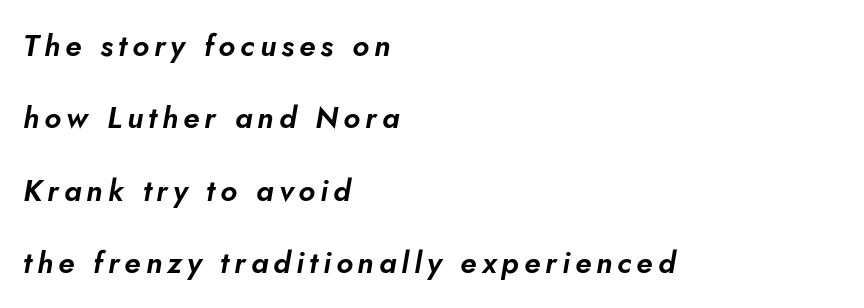
Q: Is the text italic (slanted)? A: Yes, it leans right by about 5 degrees.
Q: Is the text underlined? A: No.
Q: How is the paragraph aligned? A: Left-aligned.
Q: Is the spacing between lines tight, normal or loose? A: Loose.
Q: Width (condensed, normal, or wide)? A: Normal.
Q: Stroke contrast? A: Low.
Q: x-height? A: Small.
Q: Monospaced? A: No.
